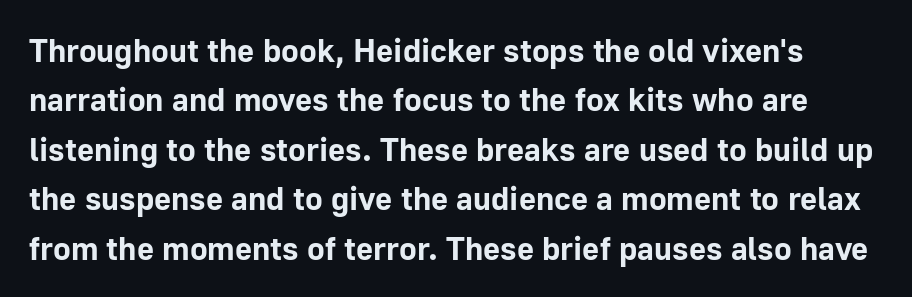
The image shows 33 px bold sans-serif type, upright; set normal line spacing (1.5x), normal letter spacing, not underlined; low stroke contrast and a medium x-height.
